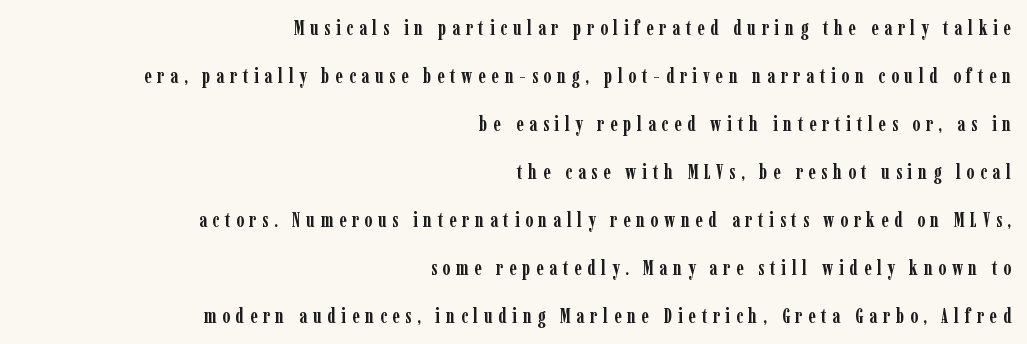
The image shows 20 px bold type, upright; set right-aligned, loose line spacing (2.4x), unusually wide letter spacing (+0.28 em), not underlined.
